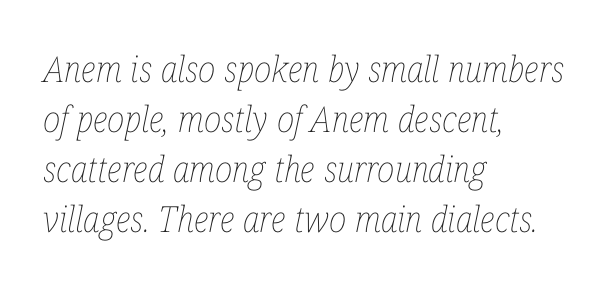
This sample keeps an unexceptional amount of space between lines. Honestly, there is no underline to notice here at all. The passage shown leans; its letterforms are oblique. Here the designer chose a conventional face with non-uniform glyph widths. The tracking reads as untouched default to a designer's eye.
